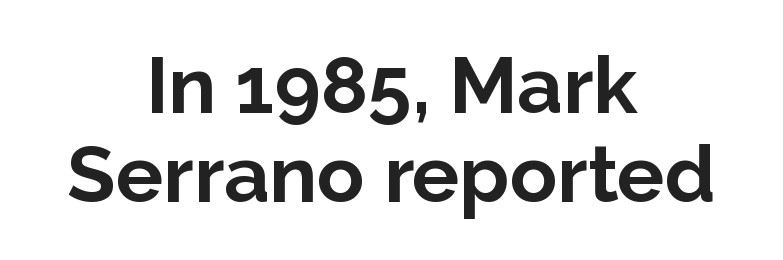
{"serif": "no", "italic": "no", "bold": "yes", "weight": "bold", "width": "normal", "stroke_contrast": "low", "x_height": "medium", "monospaced": "no", "underline": "no", "align": "center", "line_spacing": "tight", "line_spacing_ratio": 1.13, "letter_spacing": "normal", "letter_spacing_em": 0.0, "glyph_px": 79}
